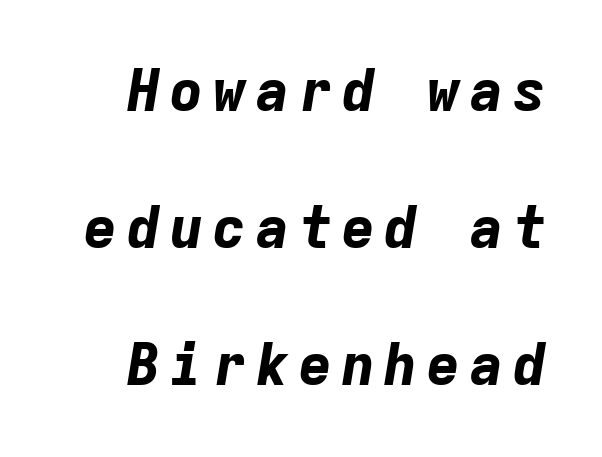
Here the designer chose a console-style face with uniform glyph widths. Observe the lean: these are italic letterforms. Regarding leading, the lines here are spaced well apart. The words here are not underlined. Set as a true bold cut, around the 700 mark.
